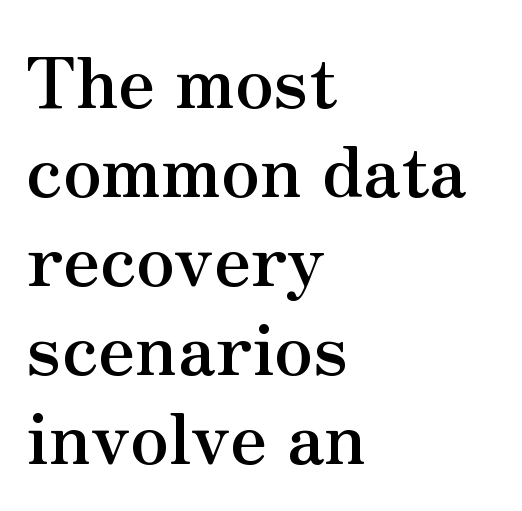
The image shows 70 px semibold serif type, upright; set left-aligned, normal line spacing (1.27x), normal letter spacing, not underlined; medium stroke contrast and a small x-height.
